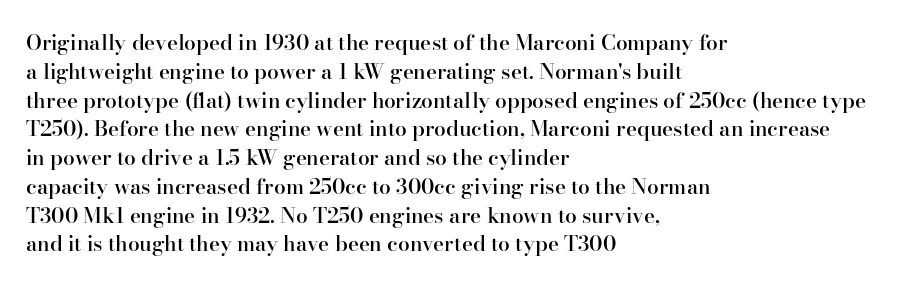
The image shows 21 px text type, upright; set left-aligned, normal line spacing (1.37x), normal letter spacing, not underlined.
